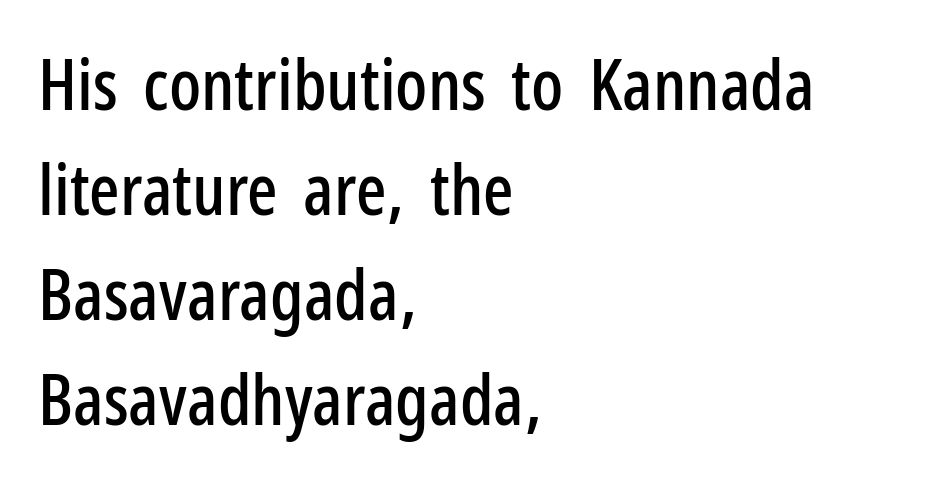
Q: Is the text italic (slanted)? A: No, it is upright.
Q: Is the typeface a serif or a sans-serif typeface? A: Sans-serif.
Q: Is the text underlined? A: No.
Q: How is the paragraph aligned? A: Left-aligned.
Q: Is the spacing between letters normal or unusually wide? A: Normal.
Q: Is the spacing between lines tight, normal or loose? A: Normal.
Q: Width (condensed, normal, or wide)? A: Condensed.
Q: Stroke contrast? A: Low.
Q: x-height? A: Medium.
Q: Monospaced? A: No.
